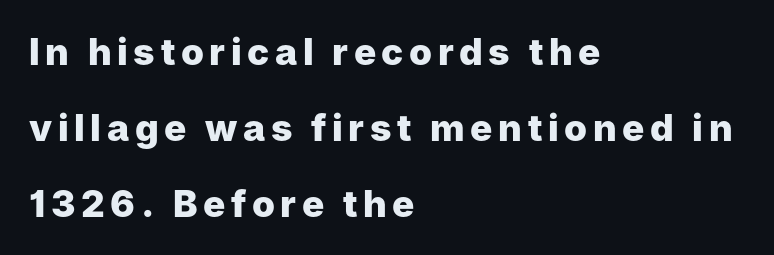
The image shows 37 px heavy sans-serif type, upright; set left-aligned, loose line spacing (2.05x), not underlined; low stroke contrast and a medium x-height.
